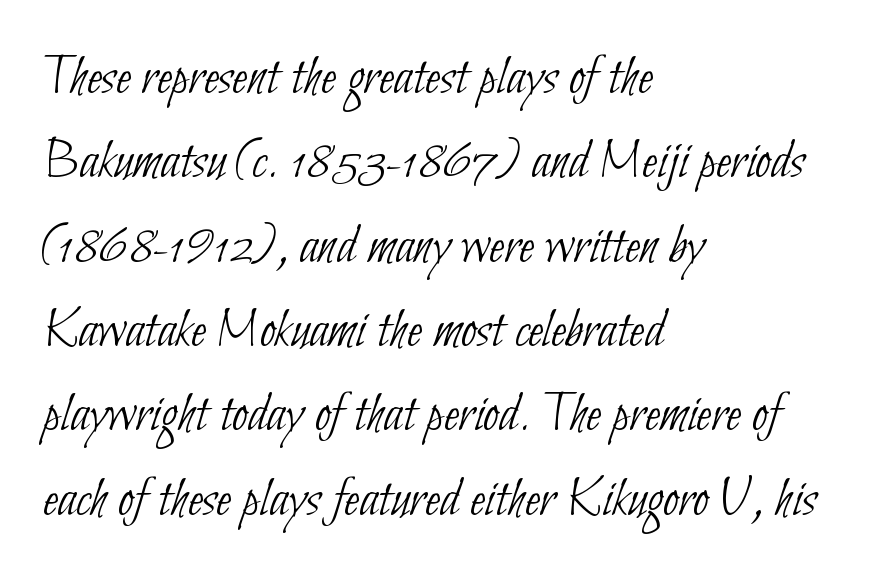
{"serif": "no", "bold": "no", "weight": "thin", "width": "condensed", "stroke_contrast": "low", "x_height": "small", "monospaced": "no", "underline": "no", "align": "left", "line_spacing": "normal", "line_spacing_ratio": 1.48, "letter_spacing": "normal", "letter_spacing_em": 0.0, "glyph_px": 57}
